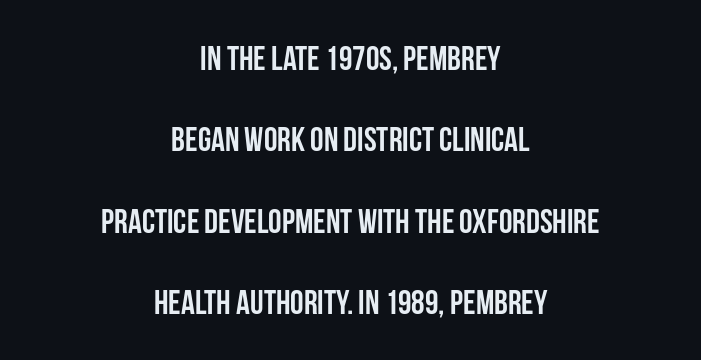
{"serif": "no", "italic": "no", "bold": "yes", "weight": "semibold", "width": "condensed", "stroke_contrast": "low", "x_height": "large", "monospaced": "no", "underline": "no", "align": "center", "line_spacing": "loose", "line_spacing_ratio": 2.39, "letter_spacing": "normal", "letter_spacing_em": 0.0, "glyph_px": 34}
